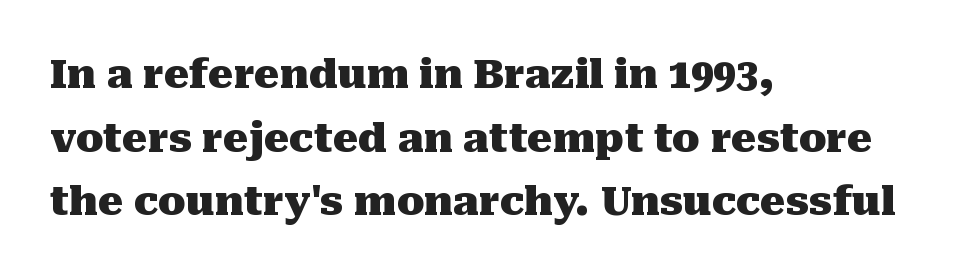
{"serif": "yes", "italic": "no", "bold": "yes", "weight": "heavy", "width": "normal", "stroke_contrast": "medium", "x_height": "medium", "monospaced": "no", "underline": "no", "align": "left", "line_spacing": "normal", "line_spacing_ratio": 1.59, "letter_spacing": "normal", "letter_spacing_em": 0.0, "glyph_px": 40}
